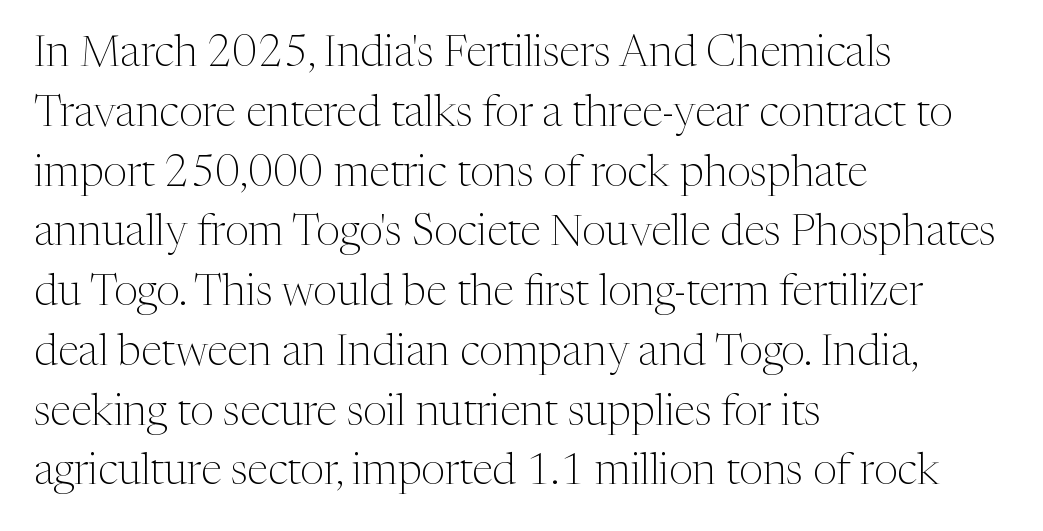
The image shows 43 px light serif type, upright; set left-aligned, normal line spacing (1.39x), normal letter spacing, not underlined; medium stroke contrast and a medium x-height.
